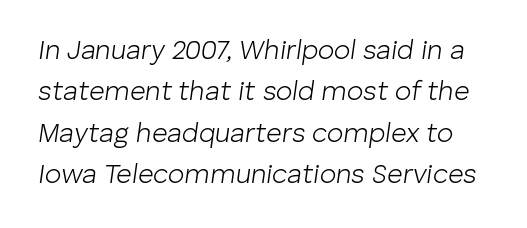
{"italic": "yes", "lean": "right", "slant_degrees": 8, "bold": "no", "underline": "no", "line_spacing": "normal", "line_spacing_ratio": 1.53, "letter_spacing": "normal", "letter_spacing_em": 0.0, "glyph_px": 27}
